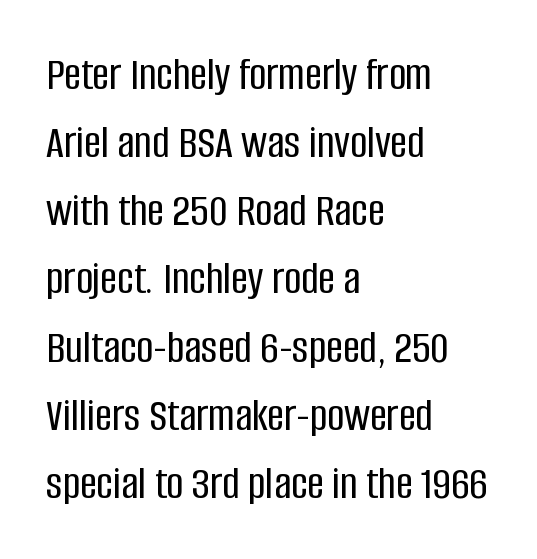
The image shows 47 px condensed sans-serif type, upright; set left-aligned, normal line spacing (1.45x), normal letter spacing, not underlined; low stroke contrast and a large x-height.
